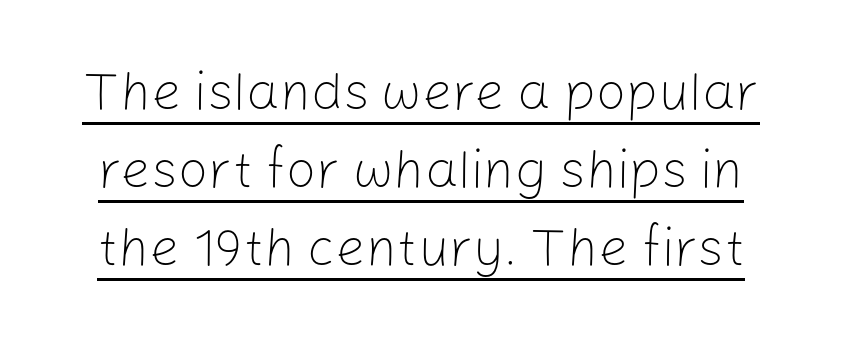
The letterforms sit shoulder to shoulder at normal distance. The rendering uses natural spacing where letterforms have individual widths. The passage shown is underscored from start to finish. What kind of face is this? One without serifs — a sans. Letters have the restrained weight of plain body copy at most.
